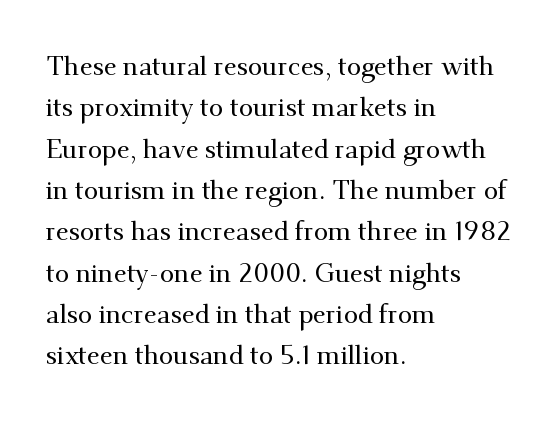
Q: Is the text italic (slanted)? A: No, it is upright.
Q: Is the text underlined? A: No.
Q: How is the paragraph aligned? A: Left-aligned.
Q: Is the spacing between letters normal or unusually wide? A: Normal.
Q: Is the spacing between lines tight, normal or loose? A: Normal.
